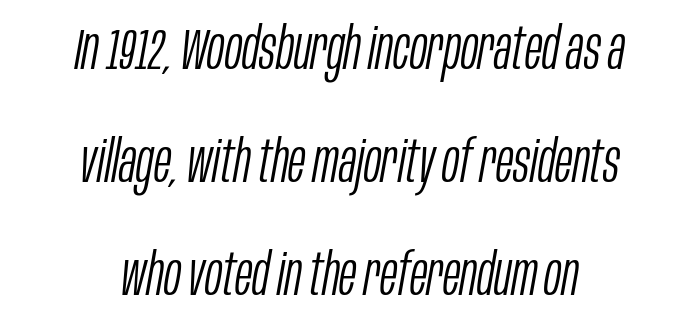
{"italic": "yes", "lean": "right", "slant_degrees": 10, "bold": "no", "weight": "light", "width": "condensed", "stroke_contrast": "low", "x_height": "large", "monospaced": "no", "underline": "no", "align": "center", "line_spacing": "loose", "line_spacing_ratio": 1.95, "letter_spacing": "normal", "letter_spacing_em": 0.0, "glyph_px": 58}
